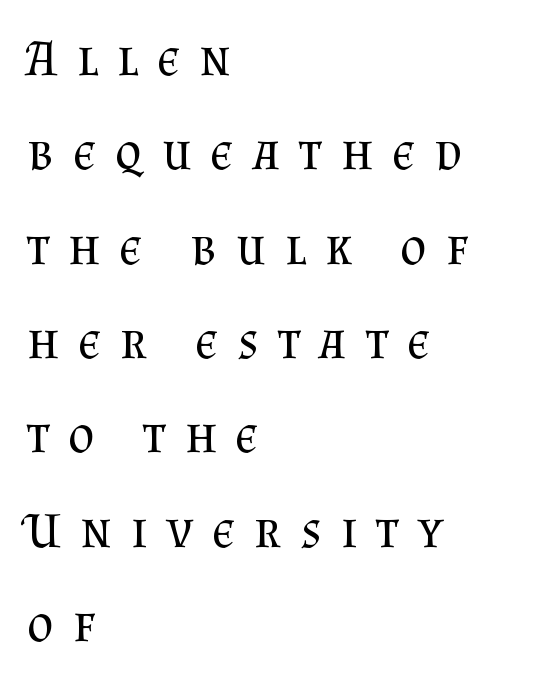
Q: Is the text bold? A: No.
Q: Is the text italic (slanted)? A: No, it is upright.
Q: Is the typeface a serif or a sans-serif typeface? A: Serif.
Q: Is the text underlined? A: No.
Q: How is the paragraph aligned? A: Left-aligned.
Q: Is the spacing between letters normal or unusually wide? A: Unusually wide.
Q: Width (condensed, normal, or wide)? A: Normal.
Q: Stroke contrast? A: Medium.
Q: x-height? A: Small.
Q: Monospaced? A: No.
